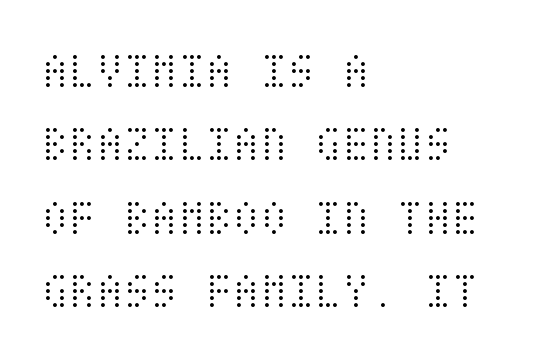
Only glyphs here, with clear space below each row. Bold? No — there's no thickening of the strokes. These lines were composed using upright roman letters. If you drew a ruler down the left edge, every line would touch it.
